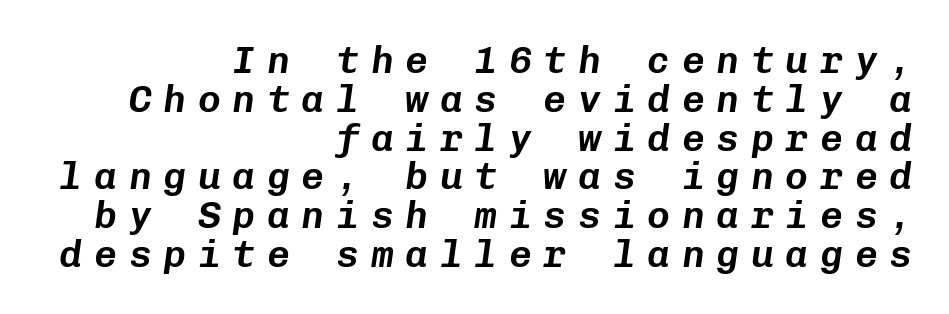
{"italic": "yes", "lean": "right", "slant_degrees": 8, "width": "normal", "stroke_contrast": "low", "x_height": "medium", "monospaced": "yes", "underline": "no", "align": "right", "line_spacing": "tight", "line_spacing_ratio": 1.02, "letter_spacing": "wide", "letter_spacing_em": 0.31, "glyph_px": 38}
